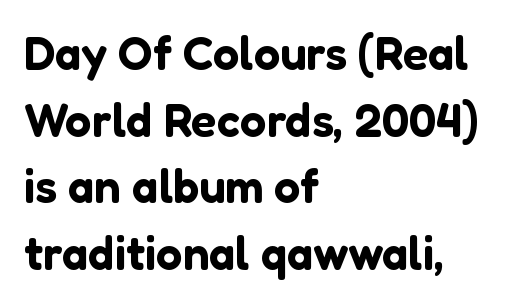
{"serif": "no", "italic": "no", "width": "normal", "stroke_contrast": "low", "x_height": "medium", "monospaced": "no", "underline": "no", "align": "left", "line_spacing": "normal", "line_spacing_ratio": 1.42, "letter_spacing": "normal", "letter_spacing_em": 0.0, "glyph_px": 47}
